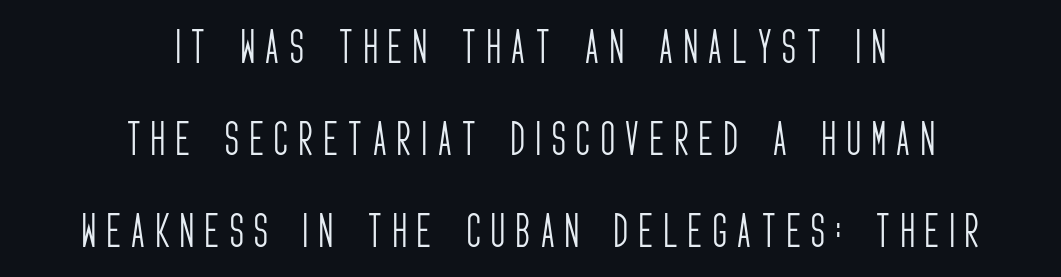
Each letter keeps its own natural width here, so spacing adapts to shape. This is not heavy type; no bold has been used. You could fit nearly another row in the gap between these rows. Notice how the passage keeps no hard edge, just a central spine. To sum up the face: it is a sans, with no serifs.
